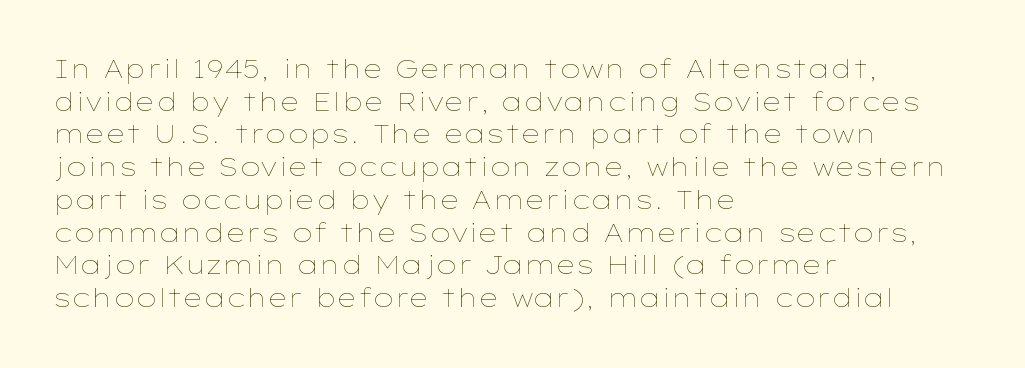
The image shows 25 px text type, upright; set left-aligned, normal line spacing (1.31x), normal letter spacing, not underlined.
